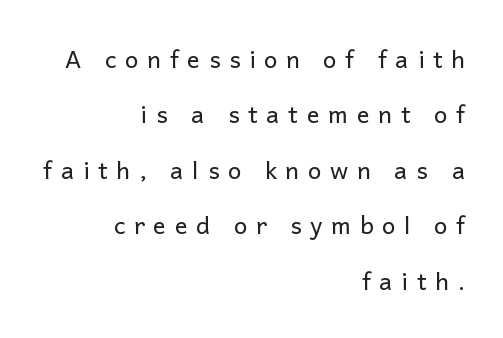
The image shows 24 px text type, upright; set right-aligned, loose line spacing (2.31x), unusually wide letter spacing (+0.36 em), not underlined.
